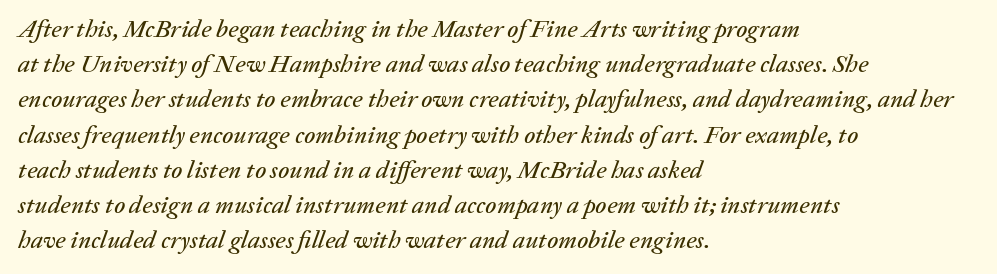
Whoever set this chose a conventional vertical rhythm. Is the type slanted? Yes — the strokes lean at a clear angle. Line starts are locked; line ends wander. Honestly, there is no underline to notice here at all.
